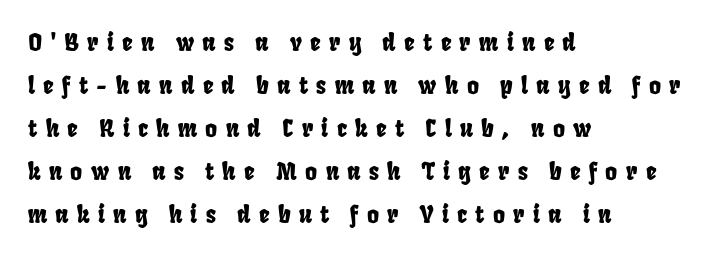
A bare baseline throughout the passage. Teacher's note: observe the even left margin — that is flush-left alignment. Loose tracking; the words dissolve into strings of separated letters.
